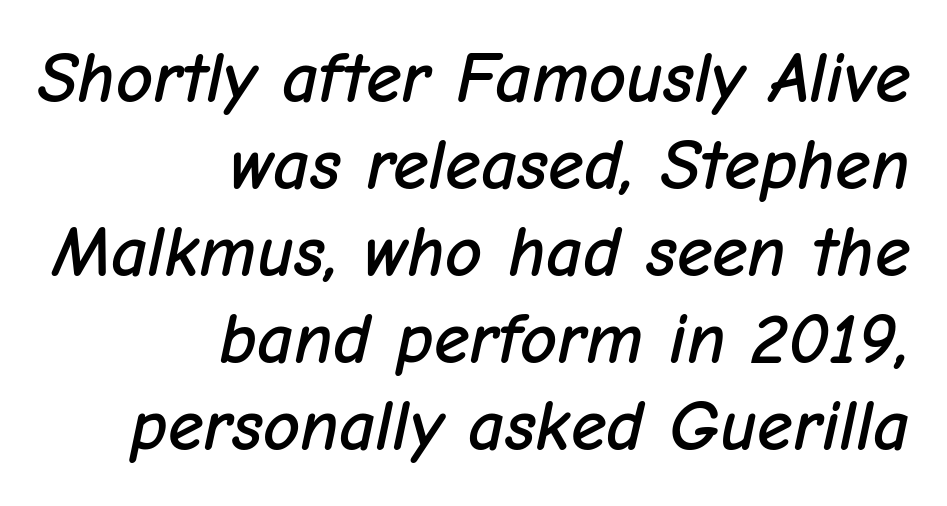
Q: Is the text italic (slanted)? A: Yes, it leans right by about 12 degrees.
Q: Is the text underlined? A: No.
Q: How is the paragraph aligned? A: Right-aligned.
Q: Is the spacing between letters normal or unusually wide? A: Normal.
Q: Width (condensed, normal, or wide)? A: Normal.
Q: Stroke contrast? A: Low.
Q: x-height? A: Medium.
Q: Monospaced? A: No.
